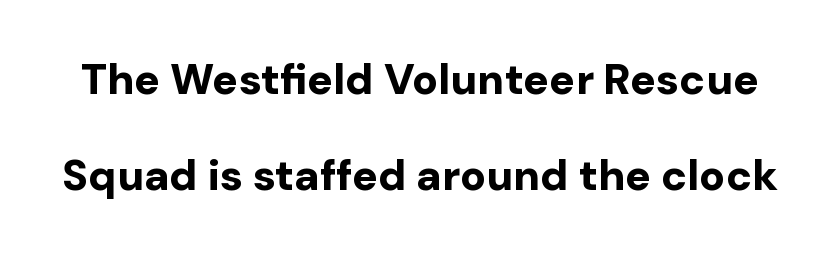
The image shows 43 px bold sans-serif type, upright; set loose line spacing (2.23x), normal letter spacing, not underlined; low stroke contrast and a medium x-height.
